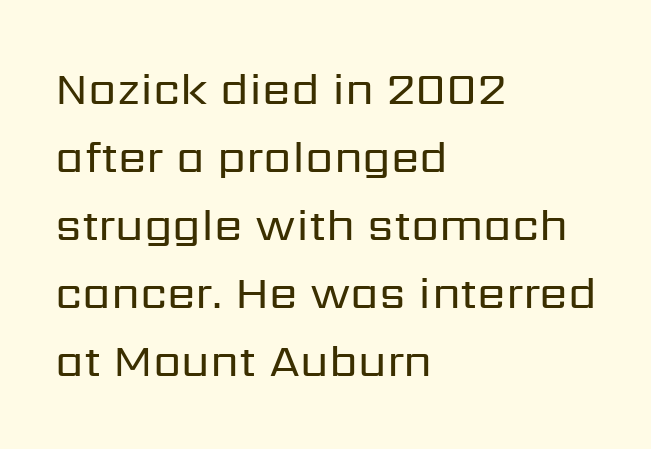
The image shows 46 px regular-weight sans-serif type, upright; set left-aligned, normal line spacing (1.48x), normal letter spacing, not underlined; low stroke contrast and a medium x-height.
